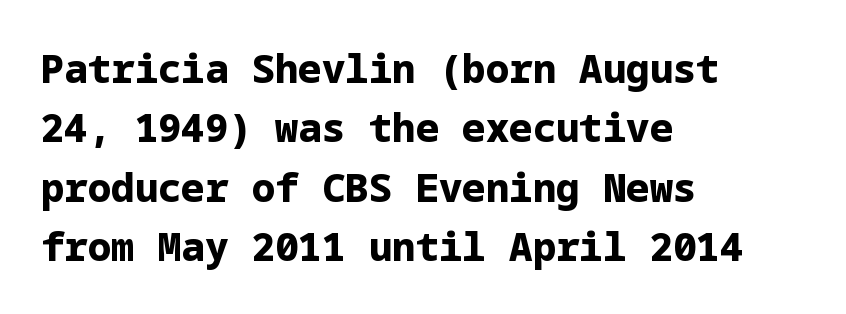
Chunky letters — that's bold for sure. Stroke terminals: plain, sans-serif. Alignment: flush left. A typesetter would call this zero additional tracking.
